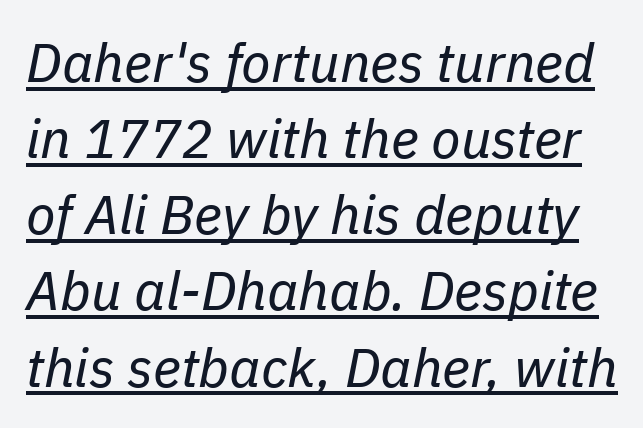
The image shows 54 px regular-weight type, italic (leaning right); set normal line spacing (1.41x), normal letter spacing, underlined; low stroke contrast and a medium x-height.
